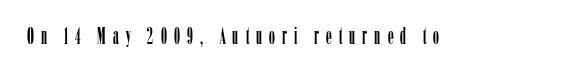
{"italic": "no", "underline": "no", "letter_spacing": "wide", "letter_spacing_em": 0.31, "glyph_px": 23}
